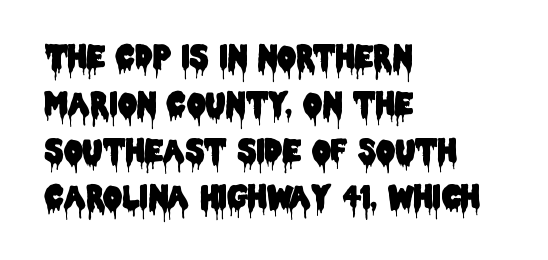
The designer left line spacing at the default. Which margin do the lines hug? The left one — the right edge is uneven. The characters display no serif detailing; their extremities are plain. Inter-character spacing is left at the font's built-in metrics.
